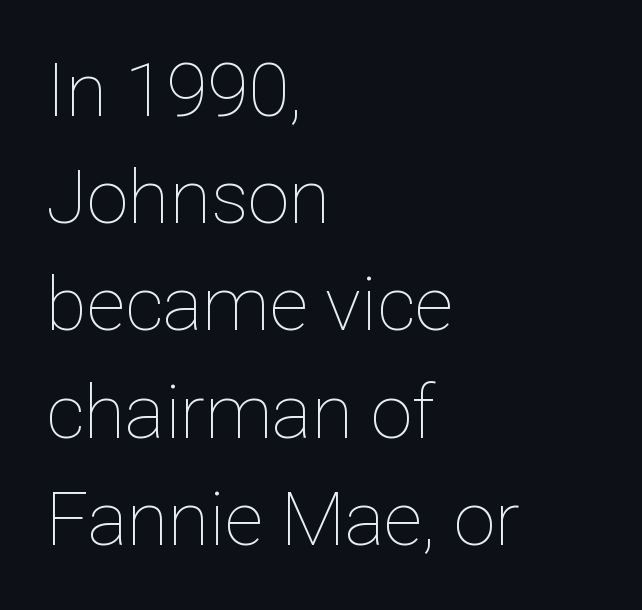
{"italic": "no", "bold": "no", "weight": "thin", "width": "normal", "stroke_contrast": "low", "x_height": "medium", "monospaced": "no", "underline": "no", "align": "left", "line_spacing": "normal", "line_spacing_ratio": 1.43, "letter_spacing": "normal", "letter_spacing_em": 0.0, "glyph_px": 75}
